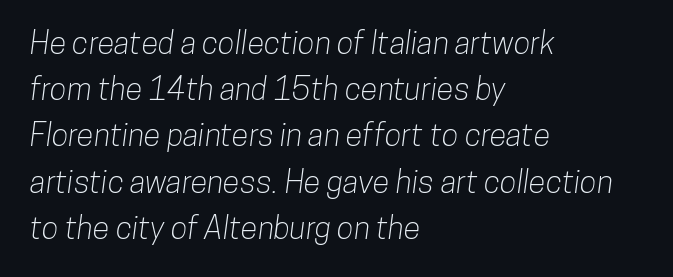
{"serif": "no", "width": "condensed", "stroke_contrast": "low", "x_height": "medium", "monospaced": "no", "underline": "no", "align": "left", "line_spacing": "normal", "line_spacing_ratio": 1.49, "letter_spacing": "normal", "letter_spacing_em": 0.0, "glyph_px": 31}
